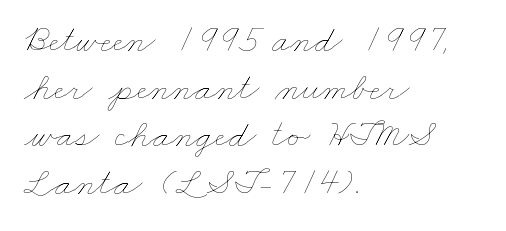
Varying glyph widths throughout — classic text-font behaviour. The space directly below the letters is spotless. Tracking here is standard; glyphs follow each other at the usual distance. Ink coverage per letter is moderate at most. Compared with a centered layout, this one pins lines to the left instead.
